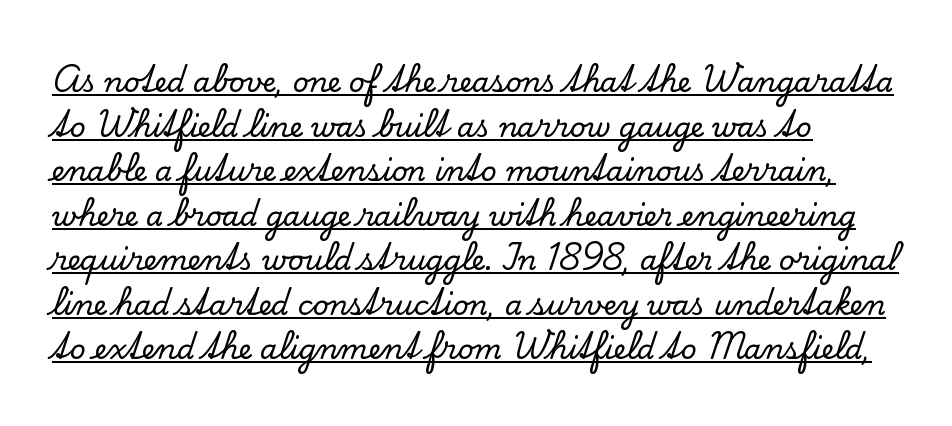
The image shows 28 px serif type; set left-aligned, normal line spacing (1.59x), normal letter spacing, underlined; low stroke contrast and a small x-height.
